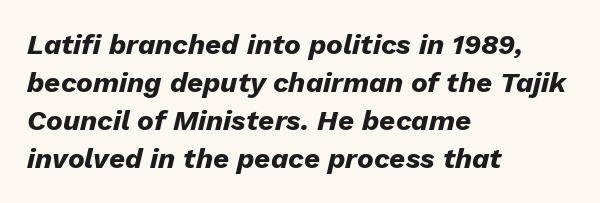
The image shows 28 px heavy type, italic (leaning right); set left-aligned, normal line spacing (1.36x), normal letter spacing, not underlined; low stroke contrast and a medium x-height.
